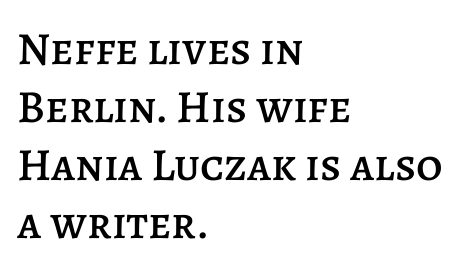
{"italic": "no", "width": "normal", "stroke_contrast": "low", "x_height": "large", "monospaced": "no", "underline": "no", "align": "left", "line_spacing": "normal", "line_spacing_ratio": 1.26, "letter_spacing": "normal", "letter_spacing_em": 0.0, "glyph_px": 46}
